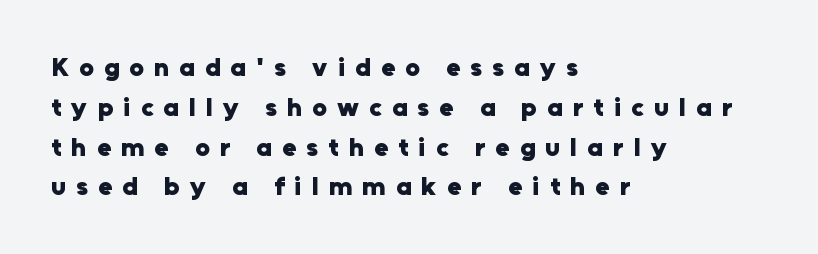
Each glyph is drawn with heavy, bold strokes. Do the letters lean? They stand straight. The setting favours the left margin, as ordinary paragraphs usually do. Spacing between characters has been opened up far beyond the box default. Type without underlining.
